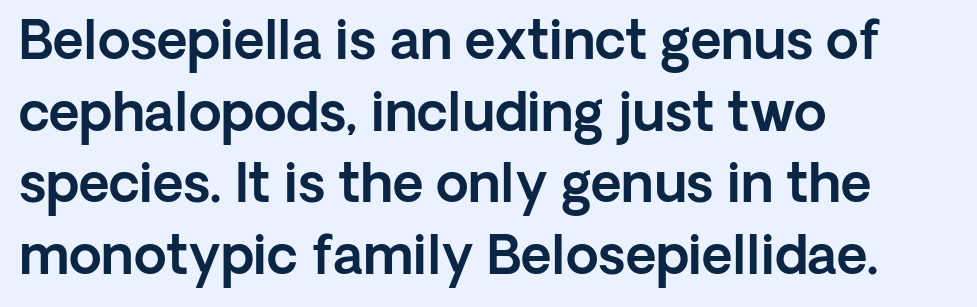
Q: Is the text italic (slanted)? A: No, it is upright.
Q: Is the typeface a serif or a sans-serif typeface? A: Sans-serif.
Q: Is the text underlined? A: No.
Q: How is the paragraph aligned? A: Left-aligned.
Q: Is the spacing between letters normal or unusually wide? A: Normal.
Q: Is the spacing between lines tight, normal or loose? A: Normal.
Q: Width (condensed, normal, or wide)? A: Normal.
Q: x-height? A: Medium.
Q: Monospaced? A: No.
